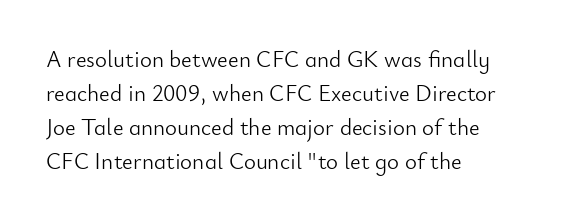
The type sits square on the baseline with zero lean. Stem width sits at or under what a default text font uses. Horizontally, the lines are justified to the leading edge only. This sample keeps an unexceptional amount of space between lines. The space beneath each line is pristine and unruled. There is no visible air inserted between adjacent glyphs.
